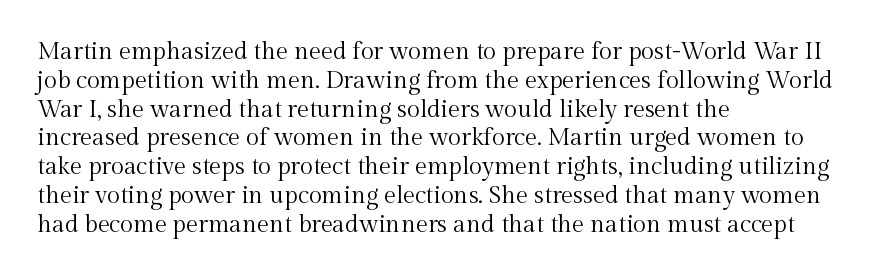
The image shows 24 px text type, upright; set left-aligned, line spacing 1.2x, normal letter spacing, not underlined.
